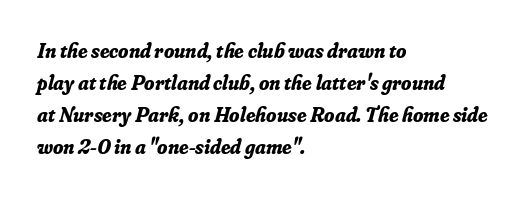
The image shows 21 px bold type, italic (leaning right); set left-aligned, normal line spacing (1.53x), normal letter spacing, not underlined.
